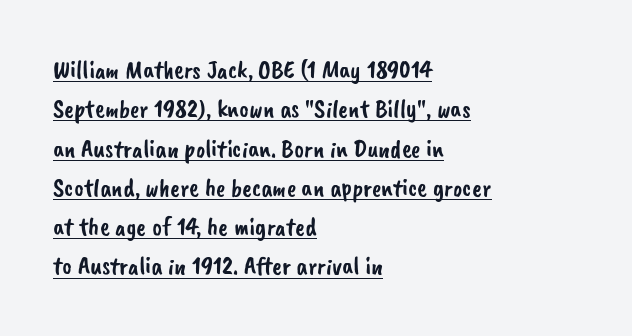
Honestly, the letter spacing is just normal — you wouldn't notice it. In designer terms, the underline attribute is active on this setting. Each line starts at the same left margin while the right side varies. The line-height multiplier appears to be the usual default.
